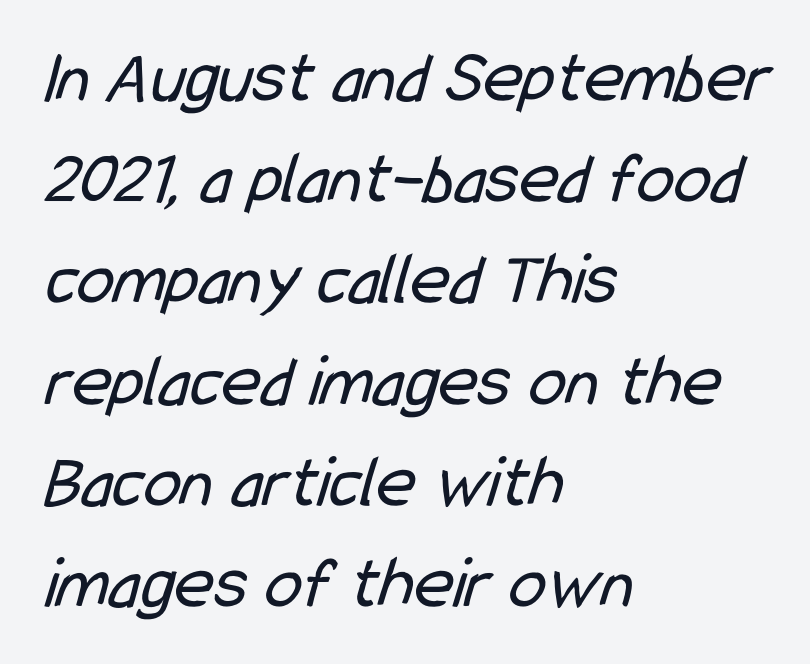
Is this a sans? Yes — the strokes have no serifs. One glance says typical: line gaps are just what's usual. Note the varied advance widths — an 'i' is clearly narrower than an 'm'. Each stroke keeps to a modest, everyday thickness or less. Short and long lines alike share a common starting point at left. The tracking reads as untouched default to a designer's eye.
